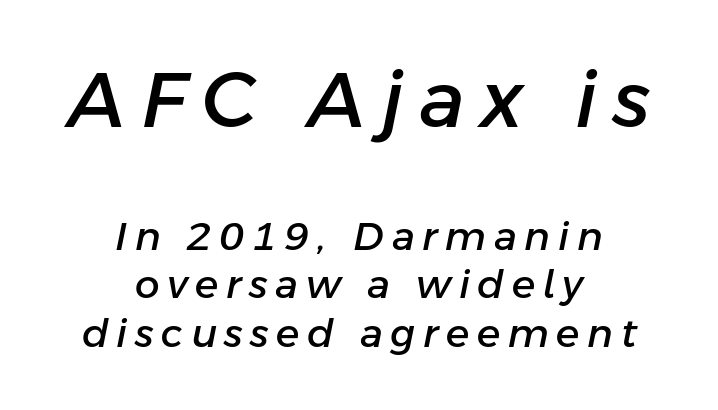
The initial chunk of copy outweighs the following chunk in type size. The space directly below the letters is spotless. Character widths vary here, with narrow letters taking less room than wide ones. Teacher's note: observe the equal gaps on both sides — that is centered alignment. The gaps between neighbouring characters are conspicuously large. When letters slant like this, we call the style italic.
